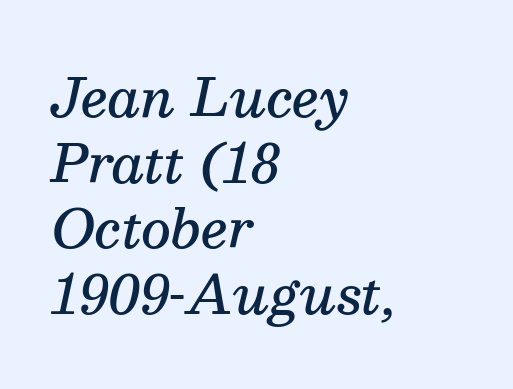
Look at the bottom of the vertical strokes: they flare into serifs here. Slanted lettering throughout. Quick note: interline space is typical. Is the type bold? Partly — it's a semibold, heavier than regular but not fully bold. Short note: letters normally spaced.
